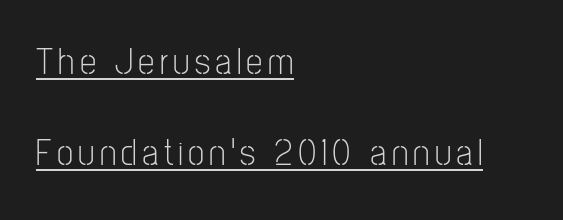
{"serif": "no", "italic": "no", "bold": "no", "weight": "light", "width": "condensed", "stroke_contrast": "low", "x_height": "medium", "monospaced": "no", "underline": "yes", "align": "left", "line_spacing": "loose", "line_spacing_ratio": 2.47, "glyph_px": 37}
